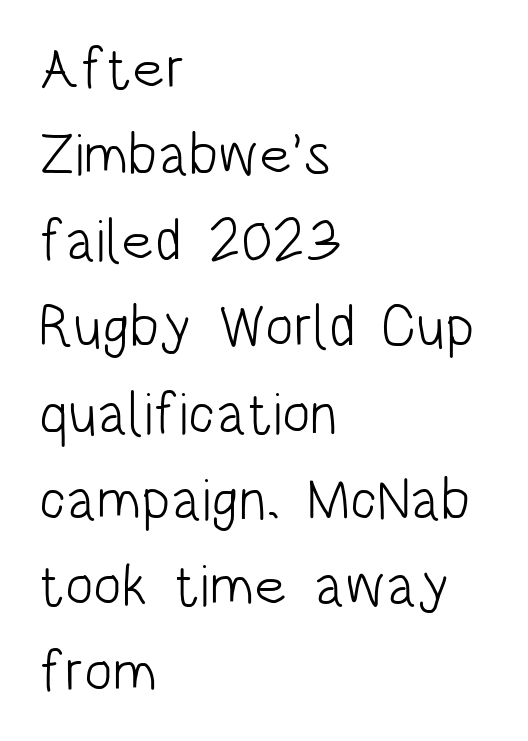
{"serif": "no", "italic": "no", "bold": "no", "weight": "light", "width": "condensed", "stroke_contrast": "low", "x_height": "large", "monospaced": "no", "underline": "no", "align": "left", "line_spacing": "normal", "line_spacing_ratio": 1.46, "letter_spacing": "normal", "letter_spacing_em": 0.0, "glyph_px": 59}
